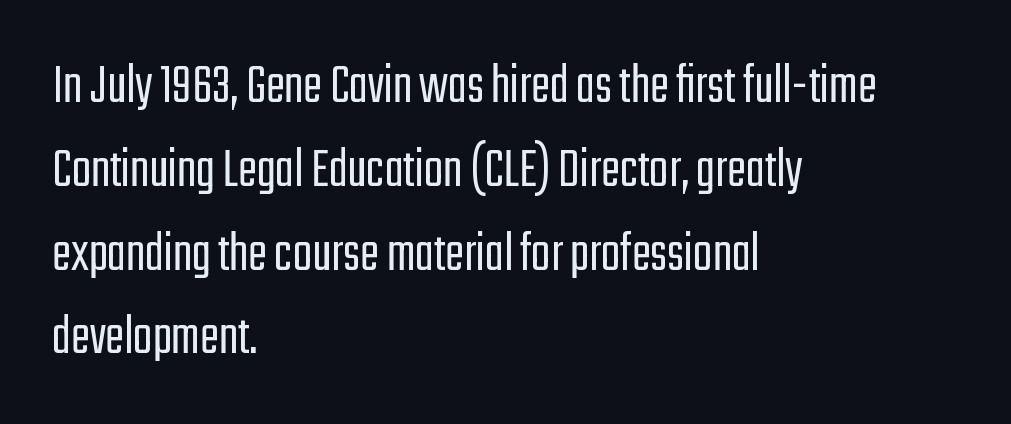
{"serif": "no", "italic": "no", "bold": "no", "weight": "light", "width": "condensed", "stroke_contrast": "low", "x_height": "medium", "monospaced": "no", "underline": "no", "align": "left", "line_spacing": "normal", "line_spacing_ratio": 1.47, "letter_spacing": "normal", "letter_spacing_em": 0.0, "glyph_px": 57}
